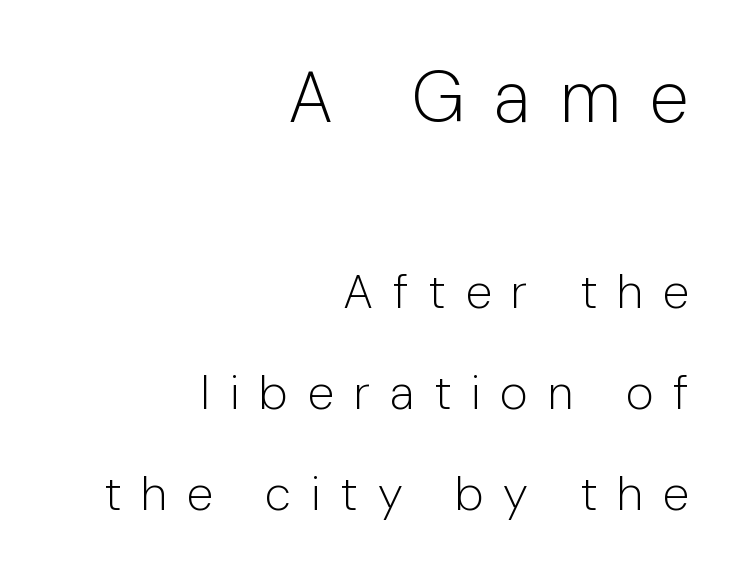
{"serif": "no", "italic": "no", "bold": "no", "weight": "light", "width": "normal", "stroke_contrast": "low", "x_height": "medium", "monospaced": "no", "underline": "no", "align": "right", "line_spacing": "loose", "line_spacing_ratio": 2.11, "letter_spacing": "wide", "letter_spacing_em": 0.41, "larger_block": "first", "size_ratio": 1.5, "glyph_px": 72}
